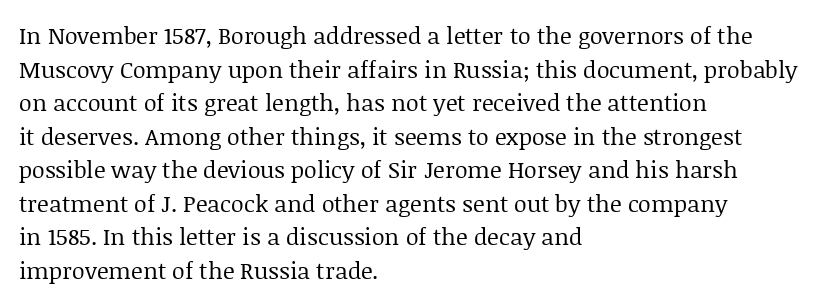
Q: Is the text bold? A: No.
Q: Is the text italic (slanted)? A: No, it is upright.
Q: Is the text underlined? A: No.
Q: How is the paragraph aligned? A: Left-aligned.
Q: Is the spacing between letters normal or unusually wide? A: Normal.
Q: Is the spacing between lines tight, normal or loose? A: Normal.
